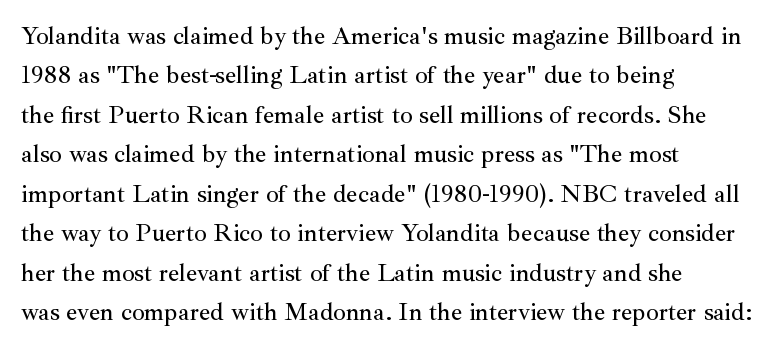
Q: Is the text italic (slanted)? A: No, it is upright.
Q: Is the text underlined? A: No.
Q: How is the paragraph aligned? A: Left-aligned.
Q: Is the spacing between letters normal or unusually wide? A: Normal.
Q: Is the spacing between lines tight, normal or loose? A: Normal.
